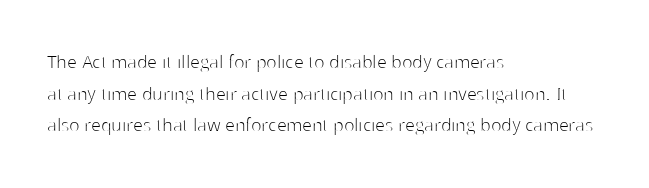
{"italic": "no", "bold": "no", "underline": "no", "align": "left", "line_spacing": "normal", "line_spacing_ratio": 1.44, "letter_spacing": "normal", "letter_spacing_em": 0.0, "glyph_px": 22}
